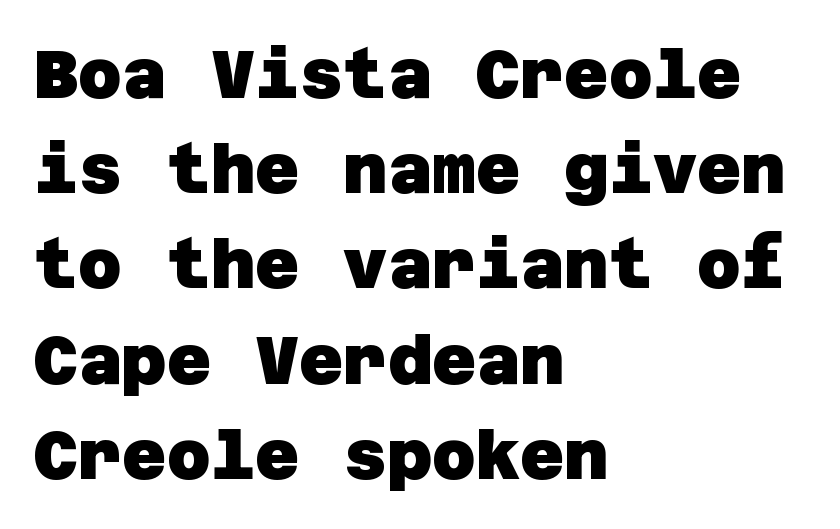
Q: Is the text bold? A: Yes.
Q: Is the typeface a serif or a sans-serif typeface? A: Sans-serif.
Q: Is the text underlined? A: No.
Q: How is the paragraph aligned? A: Left-aligned.
Q: Is the spacing between letters normal or unusually wide? A: Normal.
Q: Is the spacing between lines tight, normal or loose? A: Normal.
Q: Width (condensed, normal, or wide)? A: Normal.
Q: Stroke contrast? A: Low.
Q: x-height? A: Large.
